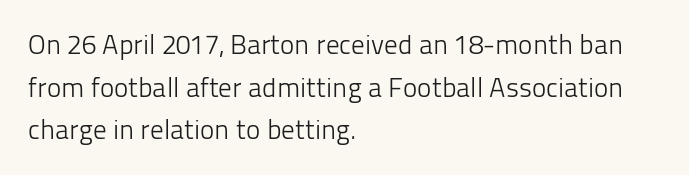
The image shows 27 px text type, upright; set left-aligned, normal line spacing (1.58x), normal letter spacing, not underlined.
